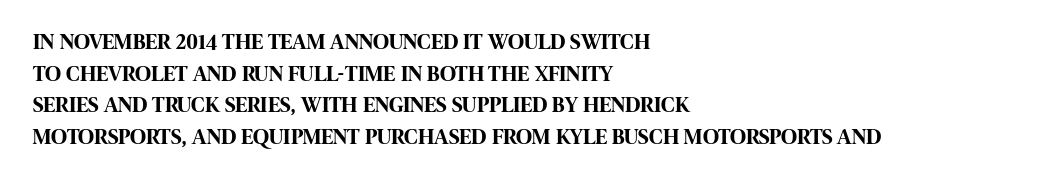
Q: Is the text bold? A: Yes.
Q: Is the text italic (slanted)? A: No, it is upright.
Q: Is the text underlined? A: No.
Q: How is the paragraph aligned? A: Left-aligned.
Q: Is the spacing between letters normal or unusually wide? A: Normal.
Q: Is the spacing between lines tight, normal or loose? A: Normal.
